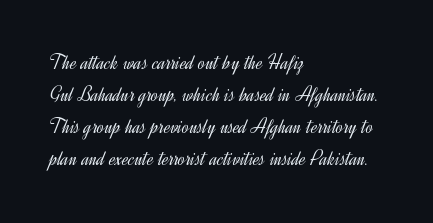
The image shows 21 px text type; set left-aligned, normal line spacing (1.53x), normal letter spacing, not underlined.
